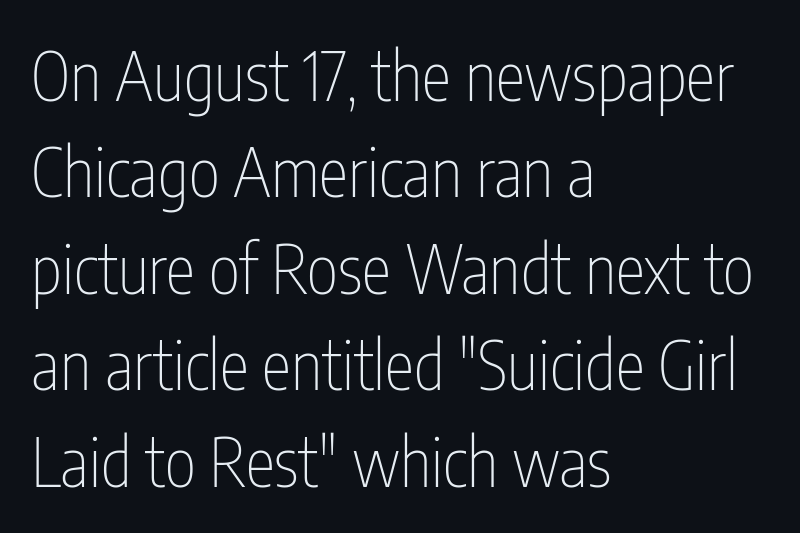
The image shows 67 px thin, condensed sans-serif type, upright; set left-aligned, normal line spacing (1.44x), normal letter spacing, not underlined; low stroke contrast and a medium x-height.
